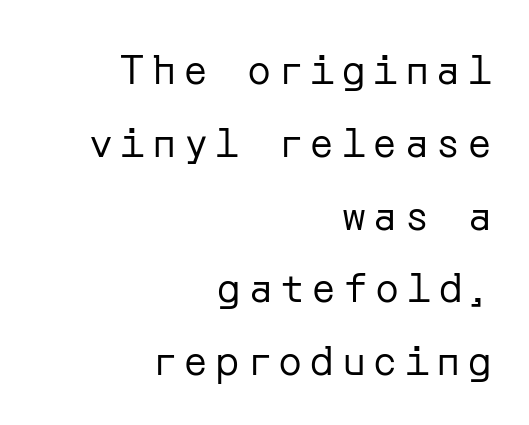
The letters look calm and open, with moderate or lighter stems. Posture: upright roman. Descenders hang freely into open space. Teacher's note: observe the even right margin — that is flush-right alignment. Grotesque or geometric, the face here clearly has no serifs.
